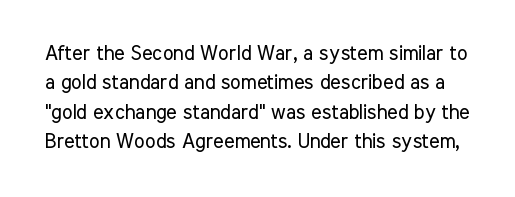
The rendering uses a moderate line-height, typical for paragraphs. There is no visible air inserted between adjacent glyphs. Weight class: somewhere from thin through regular. Italic? Not at all — the glyphs are vertical. Any mark beneath the type? The region is blank.
